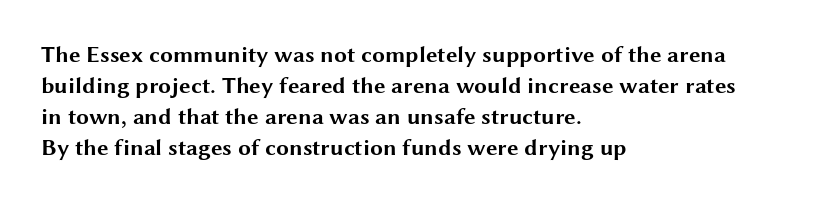
Q: Is the text bold? A: Yes.
Q: Is the text italic (slanted)? A: No, it is upright.
Q: Is the text underlined? A: No.
Q: How is the paragraph aligned? A: Left-aligned.
Q: Is the spacing between letters normal or unusually wide? A: Normal.
Q: Is the spacing between lines tight, normal or loose? A: Normal.
